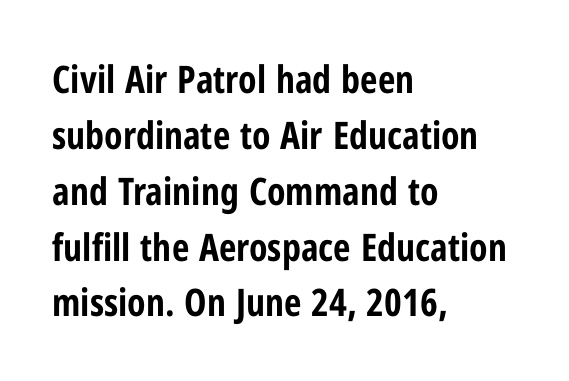
No word sits above an underline. There is no visible air inserted between adjacent glyphs. Italic? Not at all — the glyphs are vertical. Set as a true bold cut, around the 700 mark.
